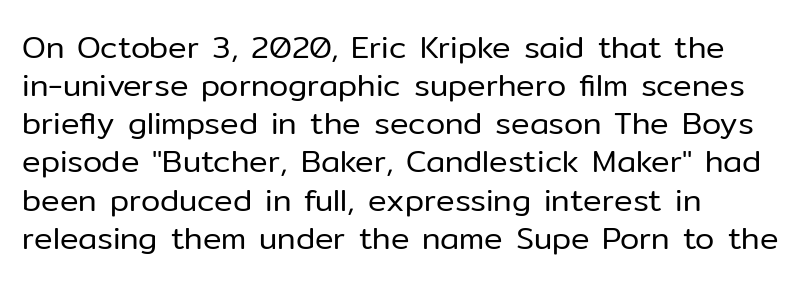
Q: Is the text bold? A: No.
Q: Is the text italic (slanted)? A: No, it is upright.
Q: Is the typeface a serif or a sans-serif typeface? A: Sans-serif.
Q: Is the text underlined? A: No.
Q: How is the paragraph aligned? A: Left-aligned.
Q: Is the spacing between letters normal or unusually wide? A: Normal.
Q: Width (condensed, normal, or wide)? A: Normal.
Q: Stroke contrast? A: Low.
Q: x-height? A: Medium.
Q: Monospaced? A: No.
